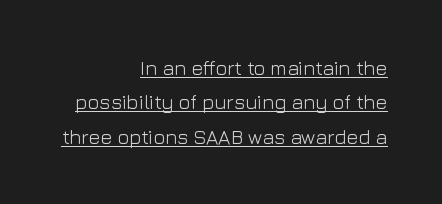
The image shows 20 px text type, upright; set right-aligned, line spacing 1.72x, normal letter spacing, underlined.
